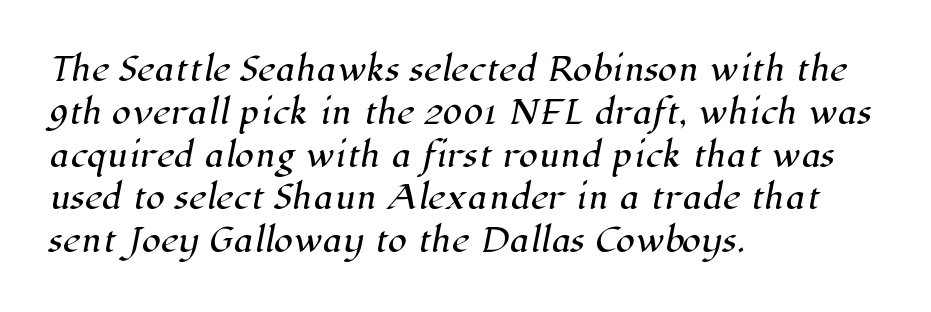
Q: Is the typeface a serif or a sans-serif typeface? A: Serif.
Q: Is the text underlined? A: No.
Q: How is the paragraph aligned? A: Left-aligned.
Q: Is the spacing between letters normal or unusually wide? A: Normal.
Q: Is the spacing between lines tight, normal or loose? A: Normal.
Q: Width (condensed, normal, or wide)? A: Normal.
Q: Stroke contrast? A: High.
Q: x-height? A: Medium.
Q: Monospaced? A: No.
